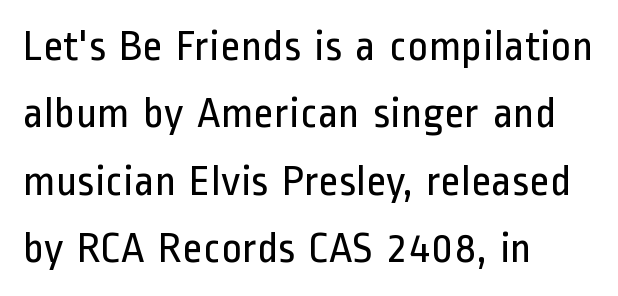
{"serif": "no", "italic": "no", "bold": "no", "weight": "regular", "width": "condensed", "stroke_contrast": "low", "x_height": "medium", "monospaced": "no", "underline": "no", "align": "left", "line_spacing": "normal", "line_spacing_ratio": 1.53, "letter_spacing": "normal", "letter_spacing_em": 0.0, "glyph_px": 44}
